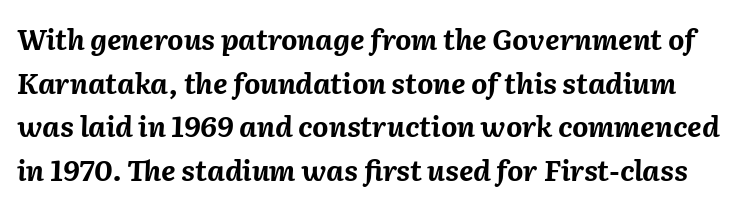
The image shows 28 px bold type, italic (leaning right); set normal line spacing (1.56x), normal letter spacing, not underlined; medium stroke contrast and a medium x-height.
